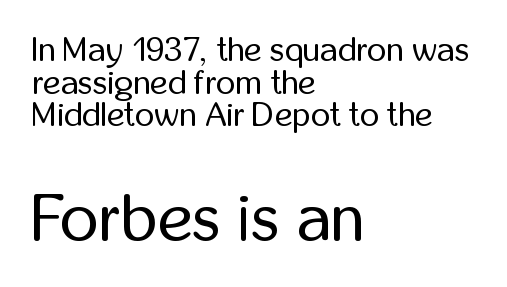
{"serif": "no", "italic": "no", "bold": "no", "weight": "regular", "width": "condensed", "stroke_contrast": "low", "x_height": "medium", "monospaced": "no", "underline": "no", "align": "left", "line_spacing": "tight", "line_spacing_ratio": 0.96, "letter_spacing": "normal", "letter_spacing_em": 0.0, "larger_block": "second", "size_ratio": 1.97, "glyph_px": 67}
